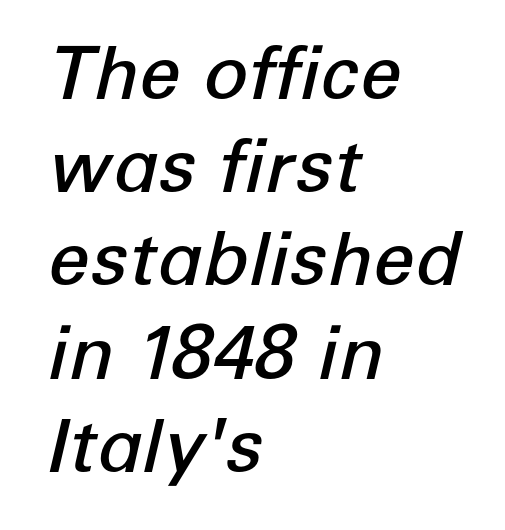
The letterforms sit shoulder to shoulder at normal distance. These lines are rendered in a variable-pitch font. Its strokes are somewhat broadened, the hallmark of semibold type. The space beneath each line is pristine and unruled.
